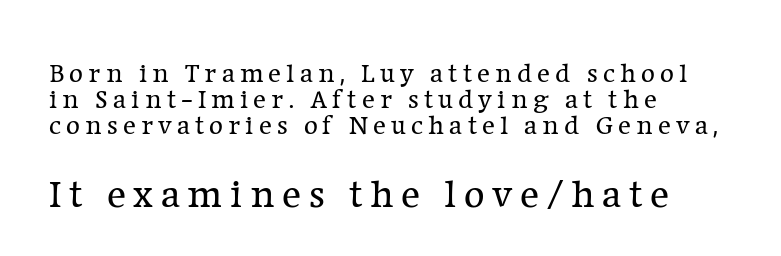
If you squint, the bottom block still reads clearly — it's the larger of the two. Visually the block forms a straight wall on the left and a jagged coastline on the right. The designer dialed line spacing down below the default. This sample has the flowing, uneven cadence of proportional lettering. Are there feet on the stems? There are — it's a serif. The passage shown is not underscored anywhere.
